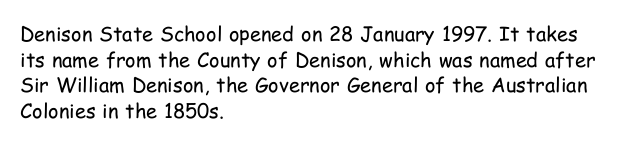
The weight would be labelled regular, book, light, or lighter still. Tall strokes in this sample are plumb rather than angled. These lines stack with their left ends in a neat column. Unmarked baselines from the first word to the last. Regular leading. A typesetter would call this zero additional tracking.
